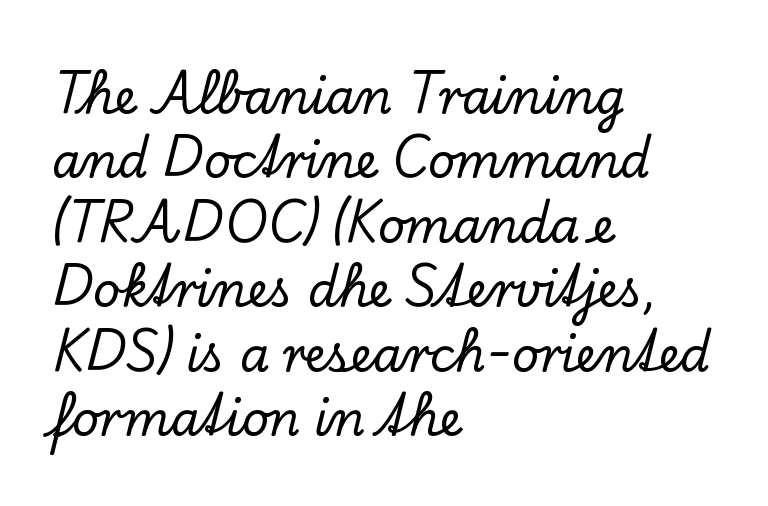
The image shows 47 px serif type; set left-aligned, normal line spacing (1.37x), normal letter spacing, not underlined; low stroke contrast and a small x-height.
